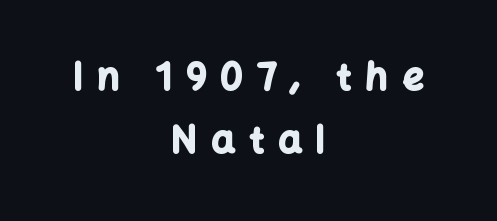
{"serif": "no", "italic": "no", "bold": "yes", "weight": "bold", "width": "normal", "stroke_contrast": "low", "x_height": "medium", "monospaced": "no", "underline": "no", "align": "center", "line_spacing": "normal", "line_spacing_ratio": 1.7, "letter_spacing": "wide", "letter_spacing_em": 0.39, "glyph_px": 37}
